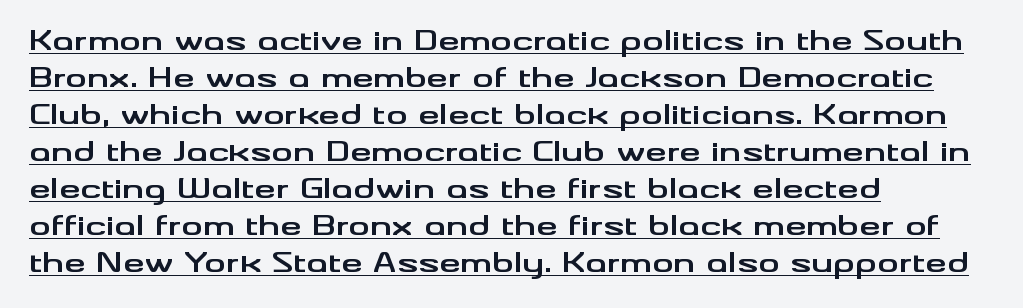
{"italic": "no", "bold": "yes", "underline": "yes", "align": "left", "line_spacing": "normal", "line_spacing_ratio": 1.37, "letter_spacing": "normal", "letter_spacing_em": 0.0, "glyph_px": 27}
